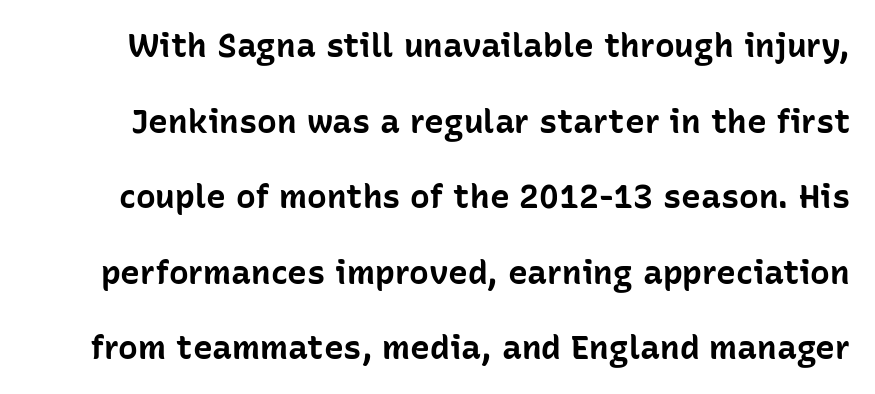
The image shows 33 px bold sans-serif type, upright; set loose line spacing (2.29x), normal letter spacing, not underlined; low stroke contrast and a medium x-height.
